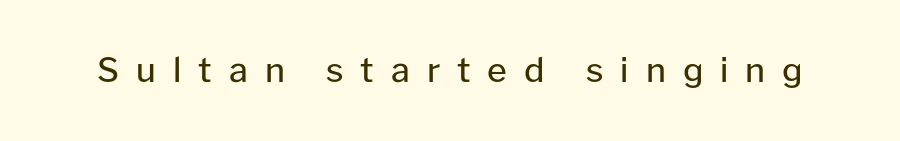
The image shows 34 px regular-weight sans-serif type, upright; set unusually wide letter spacing (+0.5 em), not underlined; low stroke contrast and a medium x-height.
